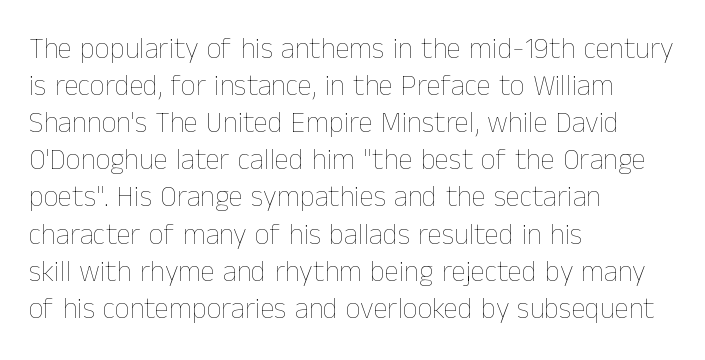
{"italic": "no", "bold": "no", "weight": "thin", "width": "normal", "stroke_contrast": "low", "x_height": "medium", "monospaced": "no", "underline": "no", "align": "left", "line_spacing": "normal", "line_spacing_ratio": 1.28, "letter_spacing": "normal", "letter_spacing_em": 0.0, "glyph_px": 29}
